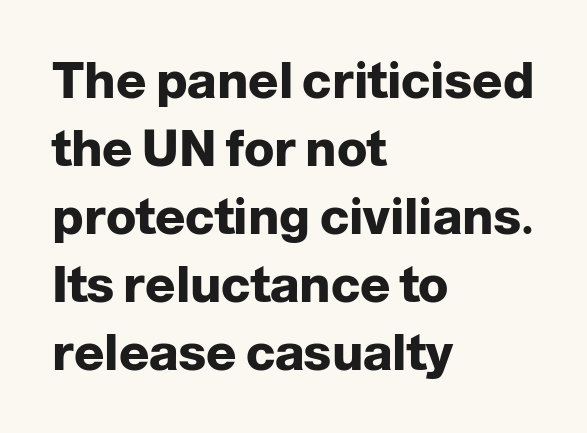
{"serif": "no", "italic": "no", "bold": "yes", "weight": "heavy", "width": "normal", "stroke_contrast": "low", "x_height": "medium", "monospaced": "no", "underline": "no", "align": "left", "line_spacing": "normal", "line_spacing_ratio": 1.36, "letter_spacing": "normal", "letter_spacing_em": 0.0, "glyph_px": 50}
